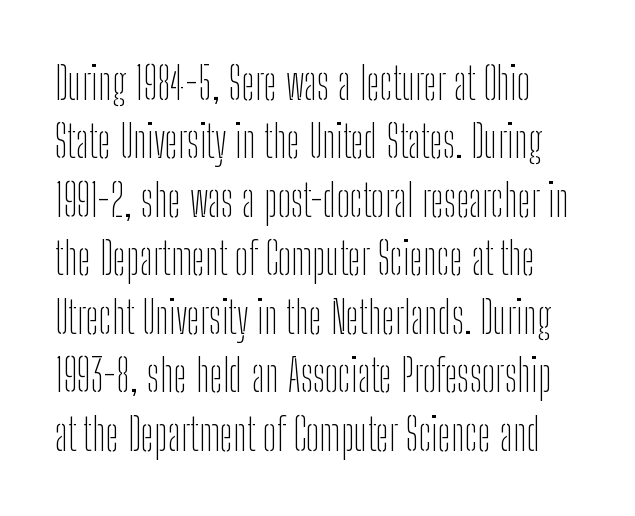
The image shows 45 px thin, condensed sans-serif type, upright; set normal line spacing (1.3x), normal letter spacing, not underlined; low stroke contrast and a medium x-height.
